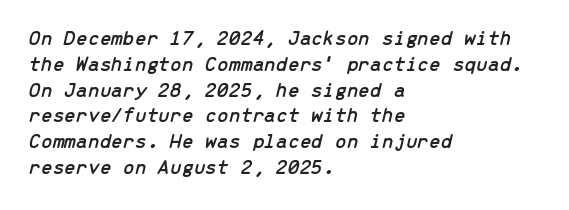
Q: Is the text italic (slanted)? A: Yes, it leans right by about 13 degrees.
Q: Is the text underlined? A: No.
Q: How is the paragraph aligned? A: Left-aligned.
Q: Is the spacing between letters normal or unusually wide? A: Normal.
